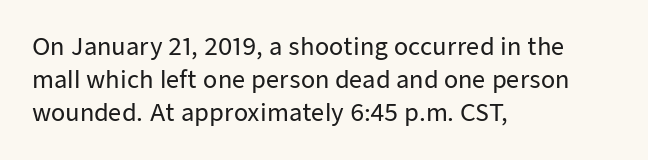
The block of text has a typical density, with ordinary space between rows. Tracking here is standard; glyphs follow each other at the usual distance. The strip under each line holds only bare page. The lettering holds an erect, upright posture throughout. Teacher's note: observe the even left margin — that is flush-left alignment.
